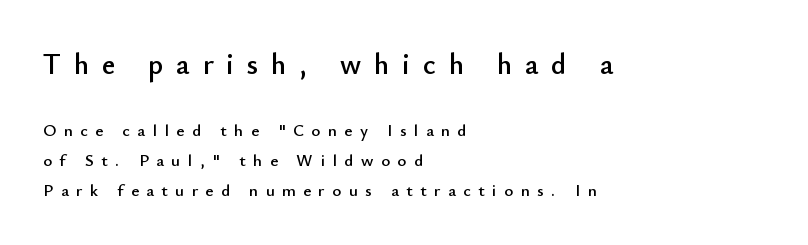
The image shows 29 px sans-serif type, upright; set left-aligned, line spacing 1.78x, unusually wide letter spacing (+0.44 em), not underlined; the first (top) block is 1.71x larger; low stroke contrast and a small x-height.
